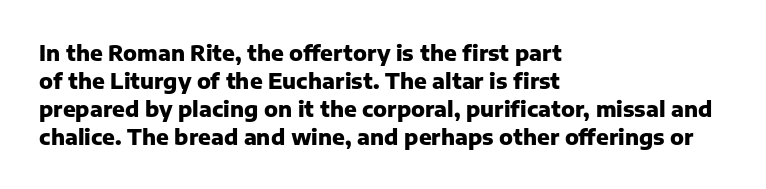
Q: Is the text bold? A: Yes.
Q: Is the text italic (slanted)? A: No, it is upright.
Q: Is the text underlined? A: No.
Q: How is the paragraph aligned? A: Left-aligned.
Q: Is the spacing between letters normal or unusually wide? A: Normal.
Q: Is the spacing between lines tight, normal or loose? A: Normal.
